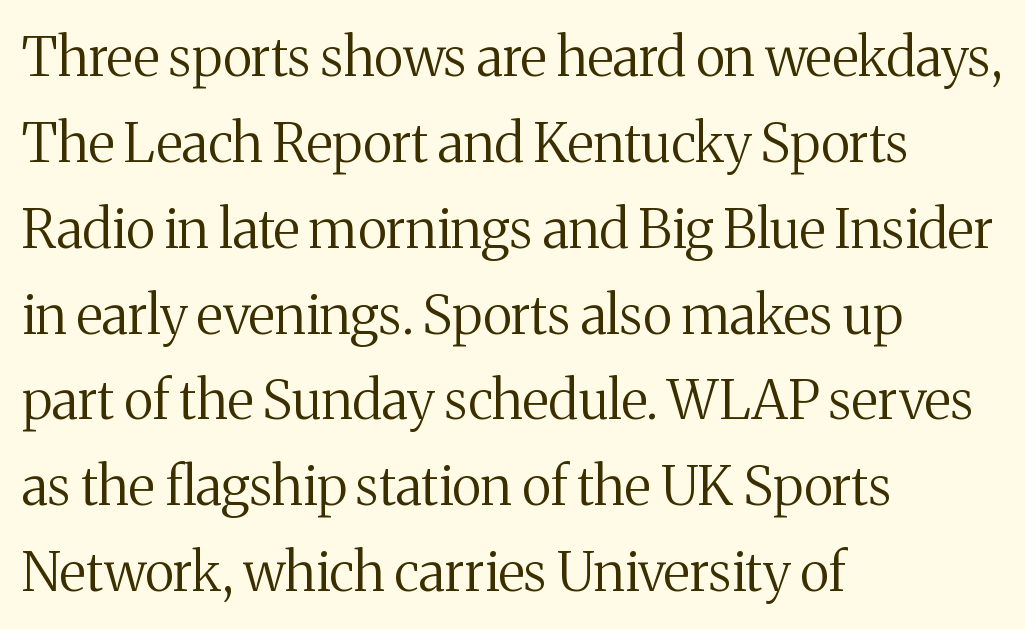
The image shows 54 px regular-weight serif type, upright; set left-aligned, normal line spacing (1.59x), normal letter spacing, not underlined; medium stroke contrast and a medium x-height.
